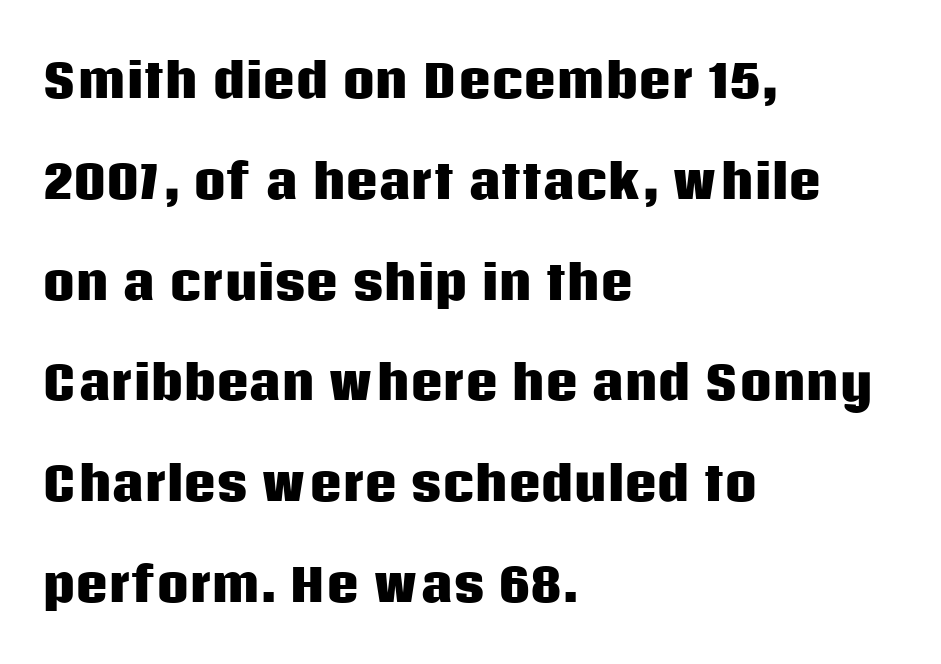
Each line starts at the same left margin while the right side varies. The lines are spread far apart with generous leading. Is this a fixed-width face? No — the glyphs have proportional, varying widths. Stroke thickness is high; the sample reads as a true bold.
